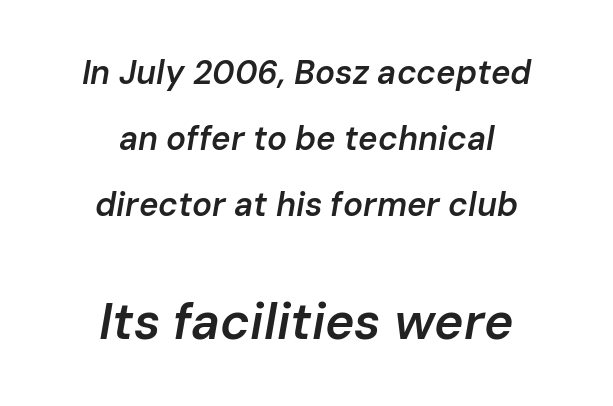
Scale increases going downward across the two blocks. The area under the type is left untouched. Does the copy run flush right? No — it is centered line by line. The letterforms sit shoulder to shoulder at normal distance.
